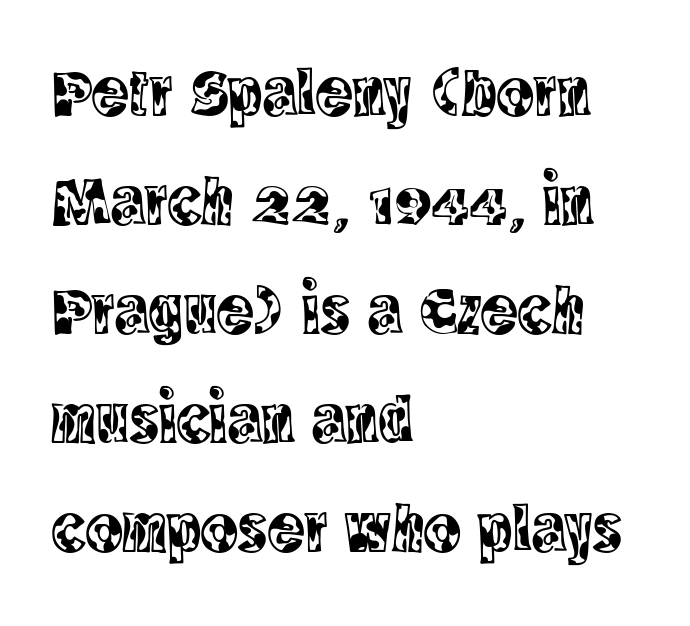
Q: Is the text italic (slanted)? A: No, it is upright.
Q: Is the typeface a serif or a sans-serif typeface? A: Serif.
Q: Is the text underlined? A: No.
Q: How is the paragraph aligned? A: Left-aligned.
Q: Is the spacing between letters normal or unusually wide? A: Normal.
Q: Is the spacing between lines tight, normal or loose? A: Normal.
Q: Width (condensed, normal, or wide)? A: Condensed.
Q: x-height? A: Large.
Q: Monospaced? A: No.
